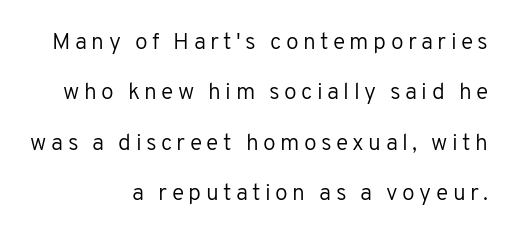
Successive baselines arrive slowly, with a big drop between each. The rendering anchors every line to the right-hand side. The baseline area is clear. The letters stand upright; this is a roman face. Is the stroke heavy? The answer is a plain regular-or-lighter.
